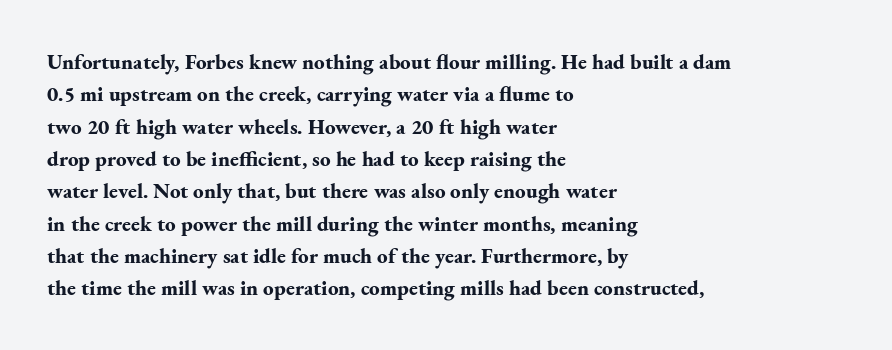
The image shows 21 px bold type, upright; set left-aligned, normal line spacing (1.54x), normal letter spacing, not underlined.
